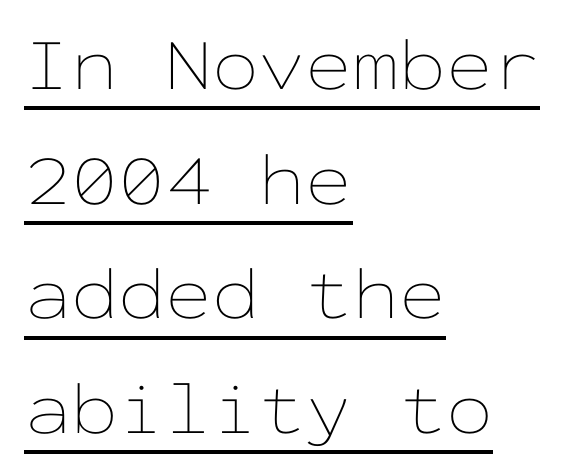
The glyphs are accompanied by a horizontal stroke just below them. Left-aligned paragraph, ragged on the right. A light-to-regular cut is what we see here. Students, note that the glyphs here touch the page at normal intervals. It's the straight-up-and-down kind of type. Each letter, wide or thin by design, is forced into the same width here.
